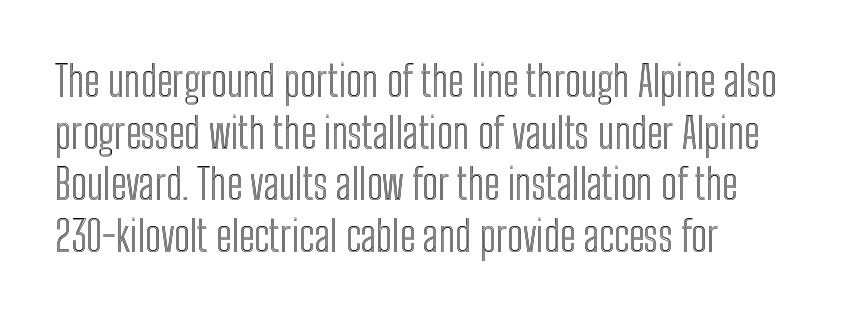
{"italic": "no", "width": "condensed", "x_height": "medium", "monospaced": "no", "underline": "no", "line_spacing_ratio": 1.23, "letter_spacing": "normal", "letter_spacing_em": 0.0, "glyph_px": 42}
